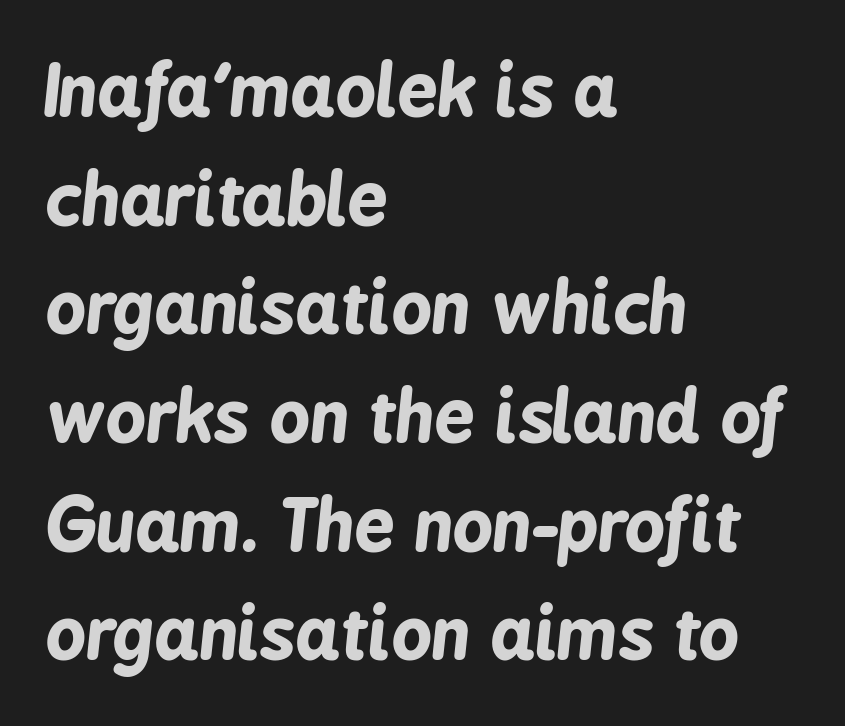
Looks like regular typesetting: each glyph gets only the width it needs. The text block is weighted toward the left margin, trailing off unevenly rightward. Every character sits at an angle, as italics do. There is no visible air inserted between adjacent glyphs.
